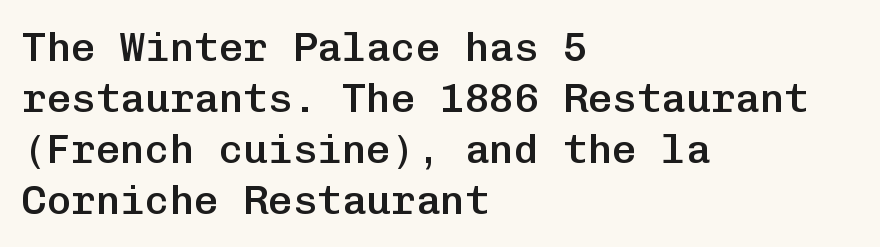
Q: Is the text bold? A: Semi-bold.
Q: Is the text italic (slanted)? A: No, it is upright.
Q: Is the typeface a serif or a sans-serif typeface? A: Sans-serif.
Q: Is the text underlined? A: No.
Q: How is the paragraph aligned? A: Left-aligned.
Q: Is the spacing between letters normal or unusually wide? A: Normal.
Q: Width (condensed, normal, or wide)? A: Normal.
Q: Stroke contrast? A: Low.
Q: x-height? A: Medium.
Q: Monospaced? A: Yes.
